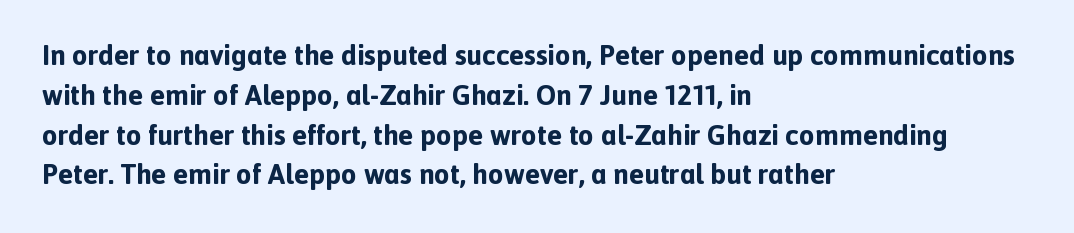
Notice how descenders clear the ascenders below comfortably — that's standard leading. This sample has the flowing, uneven cadence of proportional lettering. Where is the straight margin? On the left. Weight: bold.
